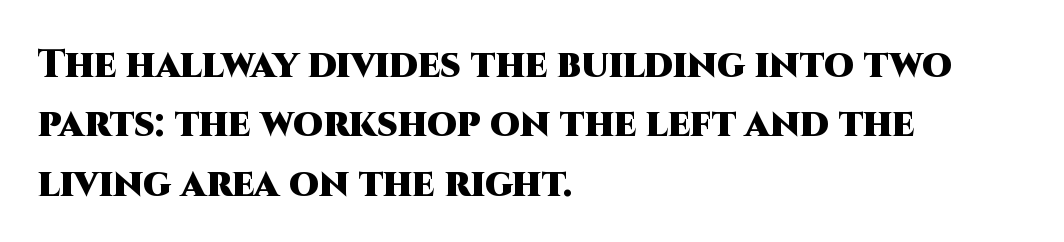
The image shows 39 px heavy sans-serif type, upright; set left-aligned, normal line spacing (1.52x), normal letter spacing, not underlined; high stroke contrast and a large x-height.
